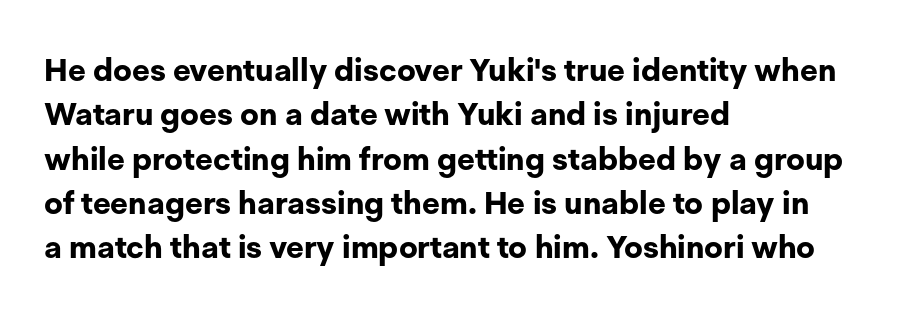
Q: Is the text bold? A: Yes.
Q: Is the text italic (slanted)? A: No, it is upright.
Q: Is the typeface a serif or a sans-serif typeface? A: Sans-serif.
Q: Is the text underlined? A: No.
Q: How is the paragraph aligned? A: Left-aligned.
Q: Is the spacing between letters normal or unusually wide? A: Normal.
Q: Is the spacing between lines tight, normal or loose? A: Normal.
Q: Width (condensed, normal, or wide)? A: Normal.
Q: Stroke contrast? A: Low.
Q: x-height? A: Medium.
Q: Monospaced? A: No.
